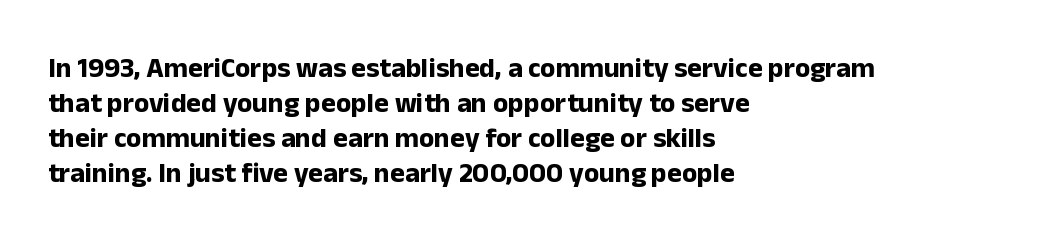
The image shows 28 px bold sans-serif type, upright; set left-aligned, normal line spacing (1.25x), normal letter spacing, not underlined; low stroke contrast and a medium x-height.
